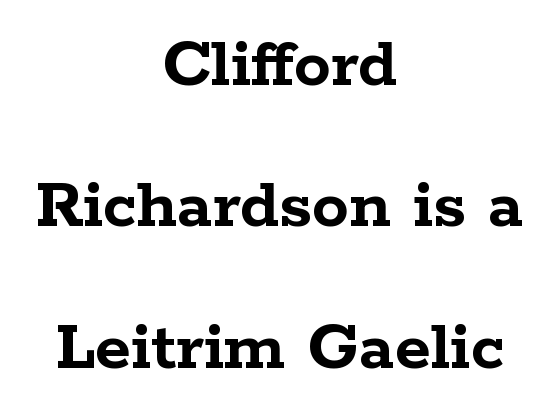
Q: Is the text bold? A: Yes.
Q: Is the text italic (slanted)? A: No, it is upright.
Q: Is the typeface a serif or a sans-serif typeface? A: Serif.
Q: Is the text underlined? A: No.
Q: How is the paragraph aligned? A: Centered.
Q: Is the spacing between letters normal or unusually wide? A: Normal.
Q: Is the spacing between lines tight, normal or loose? A: Loose.
Q: Width (condensed, normal, or wide)? A: Wide.
Q: Stroke contrast? A: Low.
Q: x-height? A: Medium.
Q: Monospaced? A: No.
